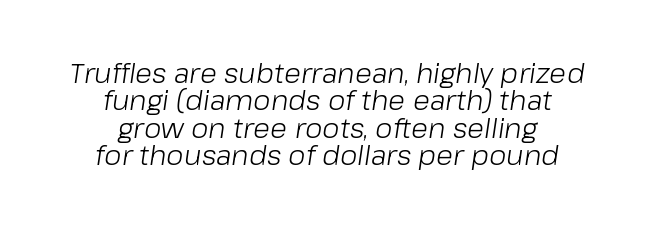
Tightly led — the rows are bunched. Note the varied advance widths — an 'i' is clearly narrower than an 'm'. Typeset on center — no edge is straight. The whole block is typeset with a tilt.
